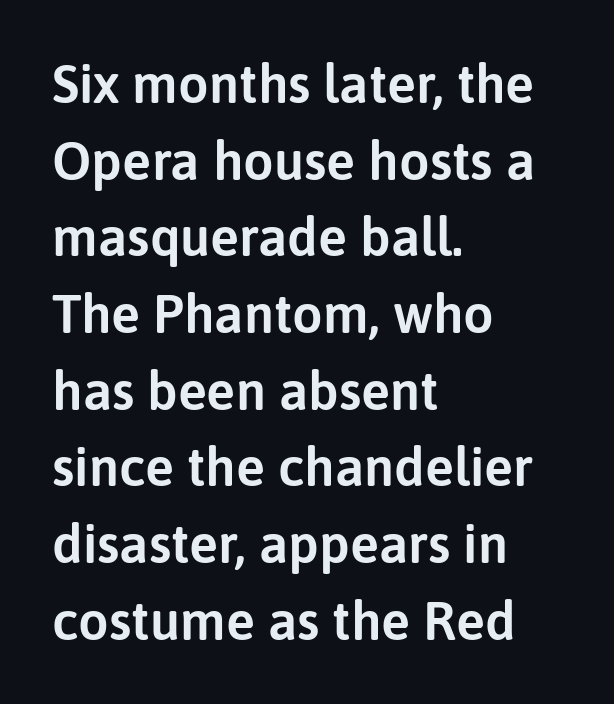
Q: Is the text italic (slanted)? A: No, it is upright.
Q: Is the typeface a serif or a sans-serif typeface? A: Sans-serif.
Q: Is the text underlined? A: No.
Q: How is the paragraph aligned? A: Left-aligned.
Q: Is the spacing between letters normal or unusually wide? A: Normal.
Q: Is the spacing between lines tight, normal or loose? A: Normal.
Q: Width (condensed, normal, or wide)? A: Normal.
Q: Stroke contrast? A: Low.
Q: x-height? A: Medium.
Q: Monospaced? A: No.
